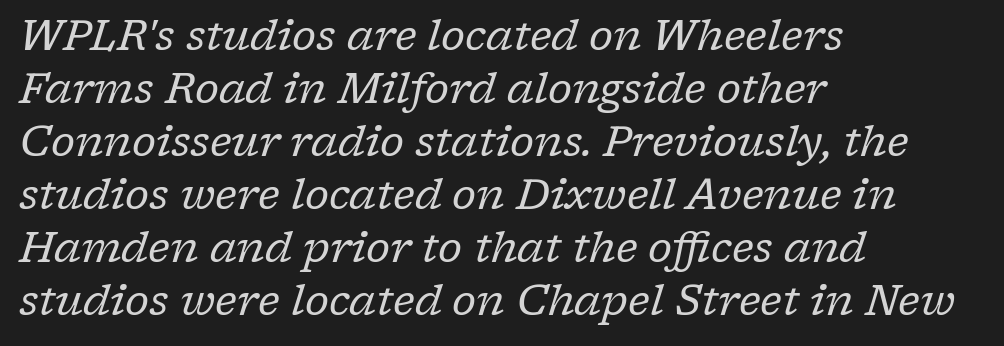
Leading: standard. The rendering uses natural spacing where letterforms have individual widths. The characters display serif detailing at their extremities. Stems here are at most as thick as an everyday book face. Is the block centered? No — it sits flush against the left margin. The letters sit at their default tracking, neither squeezed nor spread.
